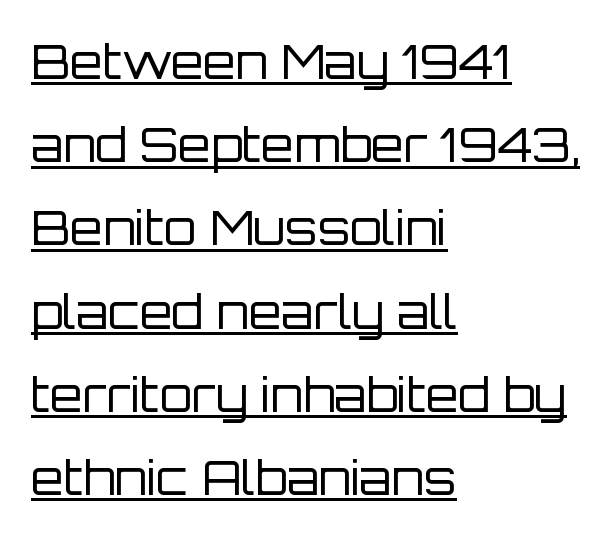
The image shows 47 px regular-weight sans-serif type, upright; set left-aligned, line spacing 1.77x, normal letter spacing, underlined; low stroke contrast and a large x-height.
